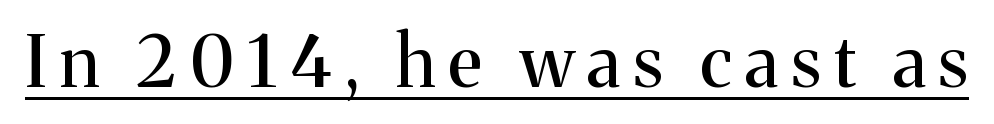
{"serif": "yes", "italic": "no", "width": "normal", "stroke_contrast": "medium", "x_height": "medium", "monospaced": "no", "underline": "yes", "glyph_px": 71}
